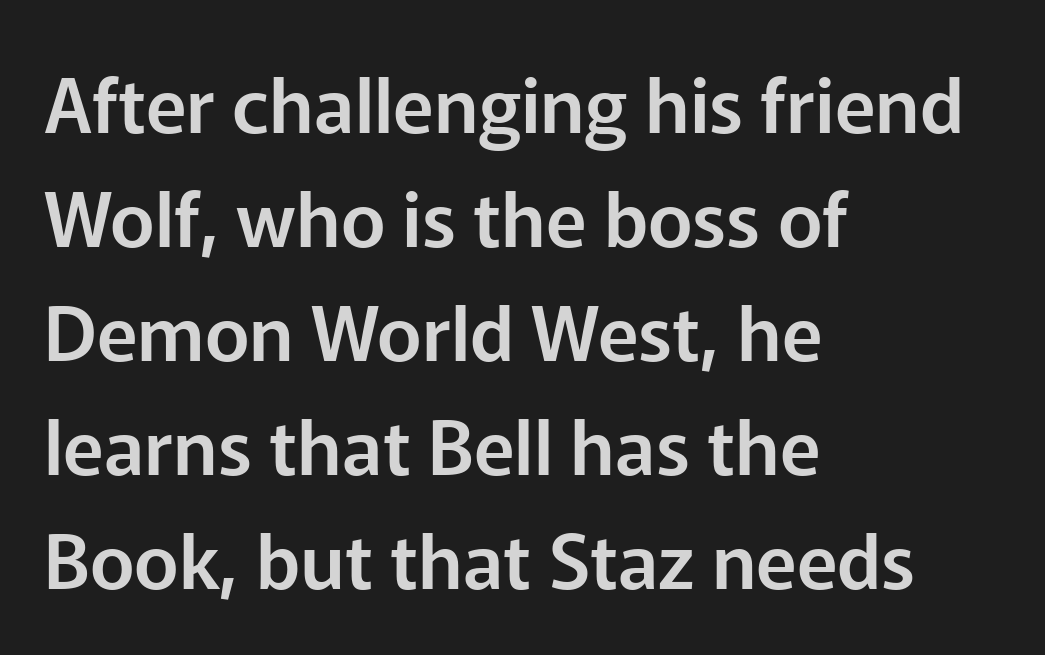
The image shows 76 px sans-serif type, upright; set left-aligned, normal line spacing (1.5x), normal letter spacing, not underlined; low stroke contrast and a medium x-height.
